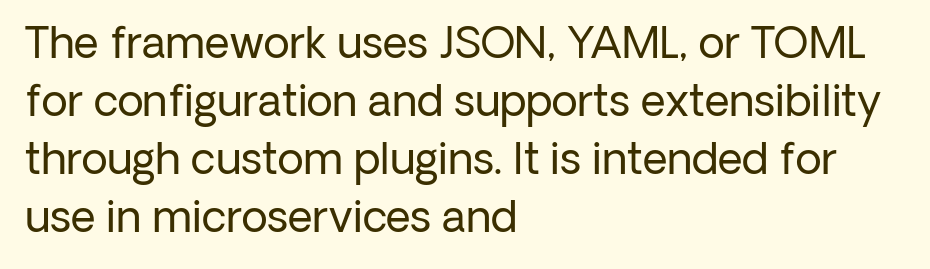
Spacing verdict: proportional, widths tailored to each character. I'd call this a sans setting — the letters go barefoot. Successive baselines arrive at the customary interval. Nobody drew a line under any word here. It's the straight-up-and-down kind of type.
